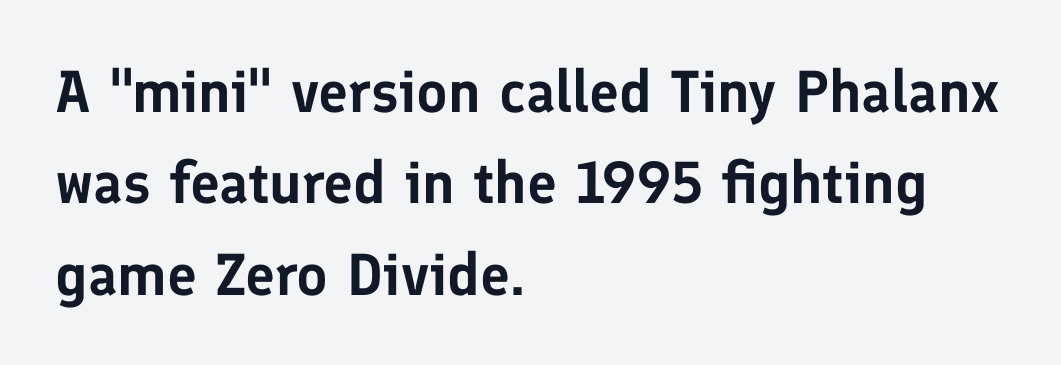
The image shows 59 px sans-serif type, upright; set left-aligned, normal line spacing (1.55x), normal letter spacing, not underlined; low stroke contrast and a medium x-height.
